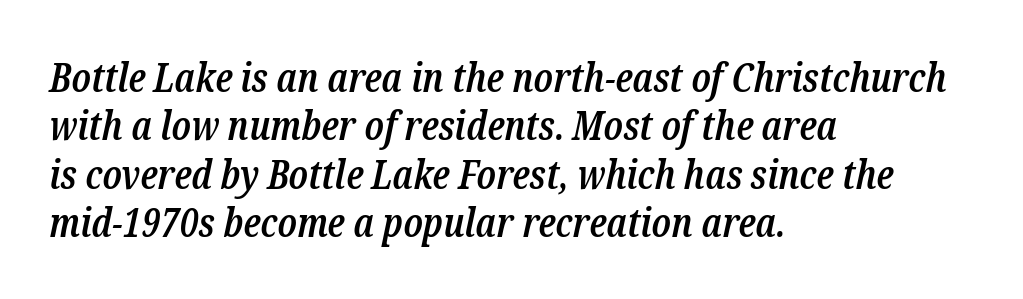
Beneath every word, the page is bare. Line starts are locked; line ends wander. The face used here is proportionally spaced, like ordinary book or web type. Posture: slanted. Classification — serif. Inter-character spacing is left at the font's built-in metrics.
